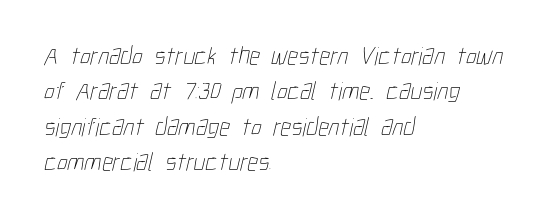
{"bold": "no", "underline": "no", "align": "left", "line_spacing": "normal", "line_spacing_ratio": 1.36, "letter_spacing": "normal", "letter_spacing_em": 0.0, "glyph_px": 26}
